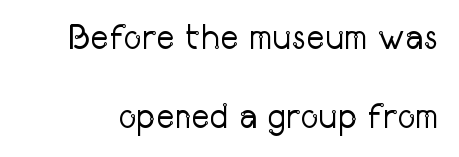
Q: Is the text bold? A: No.
Q: Is the text italic (slanted)? A: No, it is upright.
Q: Is the typeface a serif or a sans-serif typeface? A: Sans-serif.
Q: Is the text underlined? A: No.
Q: Is the spacing between letters normal or unusually wide? A: Normal.
Q: Is the spacing between lines tight, normal or loose? A: Loose.
Q: Width (condensed, normal, or wide)? A: Condensed.
Q: Stroke contrast? A: Low.
Q: x-height? A: Medium.
Q: Monospaced? A: No.
